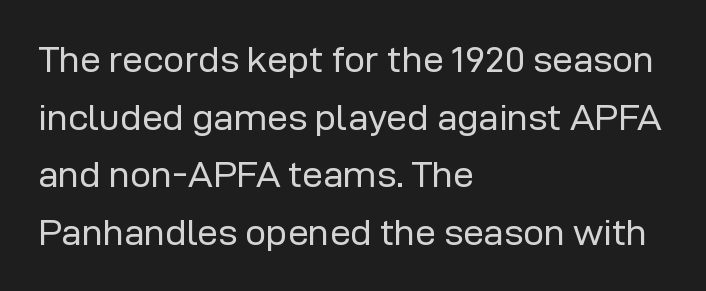
The image shows 37 px regular-weight sans-serif type, upright; set left-aligned, normal line spacing (1.56x), normal letter spacing, not underlined; low stroke contrast and a medium x-height.
